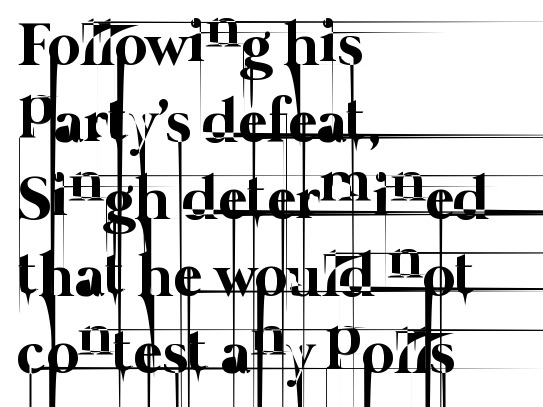
Q: Is the text bold? A: No.
Q: Is the text underlined? A: No.
Q: How is the paragraph aligned? A: Left-aligned.
Q: Is the spacing between letters normal or unusually wide? A: Normal.
Q: Width (condensed, normal, or wide)? A: Normal.
Q: Stroke contrast? A: Low.
Q: x-height? A: Medium.
Q: Monospaced? A: No.
